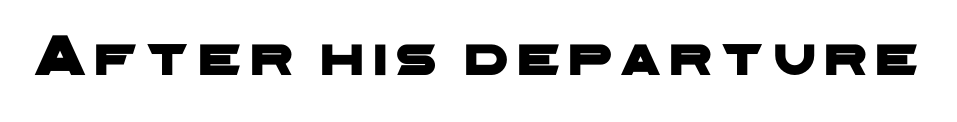
The image shows 59 px wide sans-serif type; set not underlined; low stroke contrast and a medium x-height.
